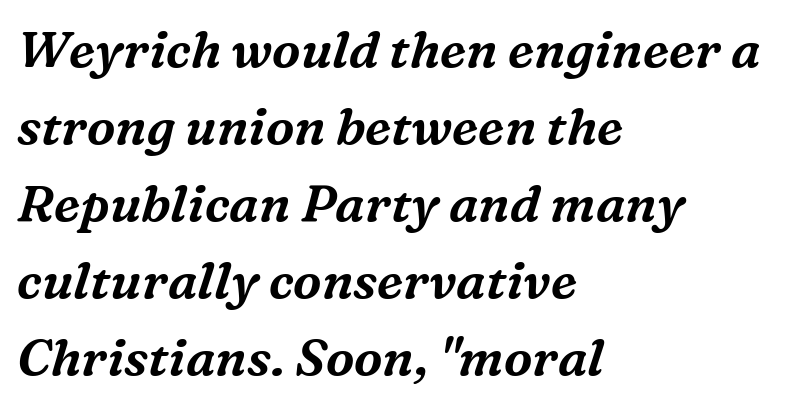
Q: Is the text italic (slanted)? A: Yes, it leans right by about 16 degrees.
Q: Is the typeface a serif or a sans-serif typeface? A: Serif.
Q: Is the text underlined? A: No.
Q: How is the paragraph aligned? A: Left-aligned.
Q: Is the spacing between letters normal or unusually wide? A: Normal.
Q: Is the spacing between lines tight, normal or loose? A: Normal.
Q: Width (condensed, normal, or wide)? A: Normal.
Q: Stroke contrast? A: Medium.
Q: x-height? A: Medium.
Q: Monospaced? A: No.
